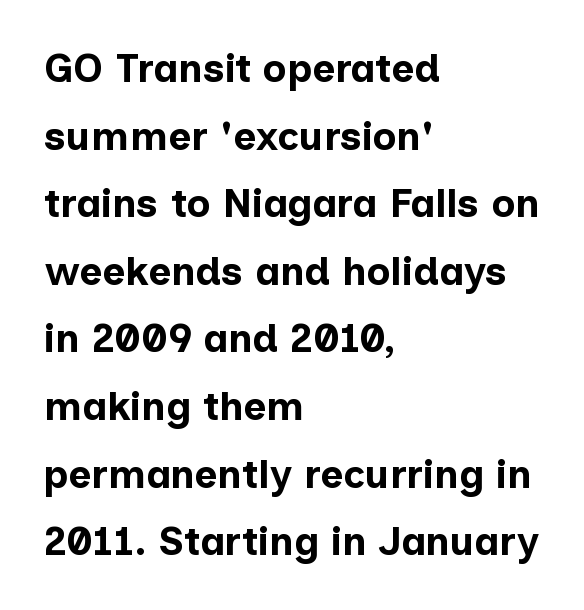
The image shows 40 px bold sans-serif type, upright; set left-aligned, normal line spacing (1.69x), normal letter spacing, not underlined; low stroke contrast and a medium x-height.
